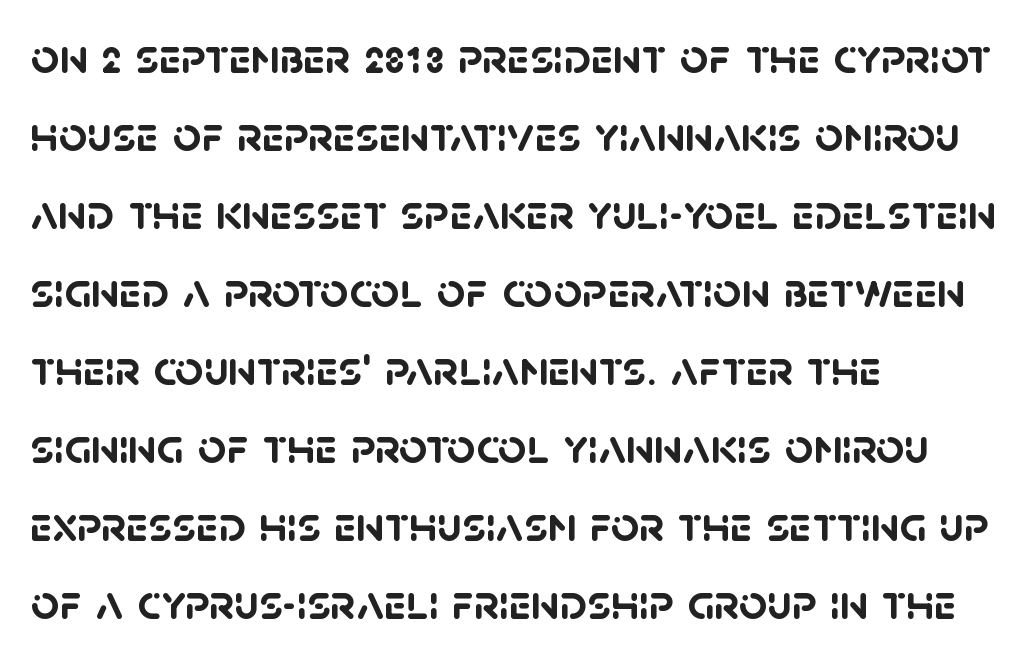
Q: Is the text bold? A: Yes.
Q: Is the typeface a serif or a sans-serif typeface? A: Sans-serif.
Q: Is the text underlined? A: No.
Q: How is the paragraph aligned? A: Left-aligned.
Q: Is the spacing between letters normal or unusually wide? A: Normal.
Q: Is the spacing between lines tight, normal or loose? A: Normal.
Q: Width (condensed, normal, or wide)? A: Normal.
Q: Stroke contrast? A: Low.
Q: x-height? A: Large.
Q: Monospaced? A: No.
